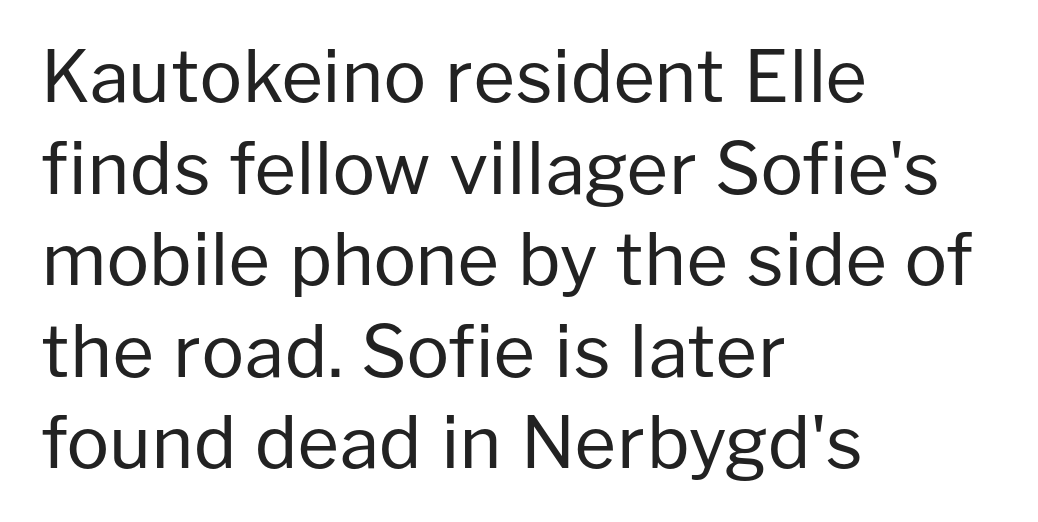
{"serif": "no", "italic": "no", "bold": "no", "weight": "regular", "width": "normal", "stroke_contrast": "low", "x_height": "medium", "monospaced": "no", "underline": "no", "align": "left", "line_spacing": "normal", "line_spacing_ratio": 1.29, "letter_spacing": "normal", "letter_spacing_em": 0.0, "glyph_px": 71}
